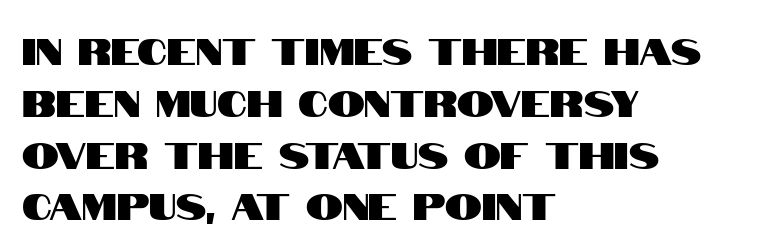
Q: Is the text italic (slanted)? A: No, it is upright.
Q: Is the typeface a serif or a sans-serif typeface? A: Sans-serif.
Q: Is the text underlined? A: No.
Q: How is the paragraph aligned? A: Left-aligned.
Q: Is the spacing between letters normal or unusually wide? A: Normal.
Q: Is the spacing between lines tight, normal or loose? A: Normal.
Q: Width (condensed, normal, or wide)? A: Condensed.
Q: Stroke contrast? A: High.
Q: x-height? A: Large.
Q: Monospaced? A: No.
